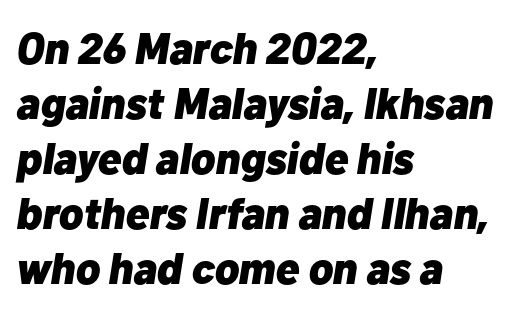
In CSS terms this would be text-align: left. Each letter keeps its own natural width here, so spacing adapts to shape. The glyphs are unaccompanied by any horizontal stroke below them. The axis of the letterforms is tilted away from vertical. A normal amount of white space separates one row of letters from the next. The rendering uses a bold face; every stroke is thick and dark.
